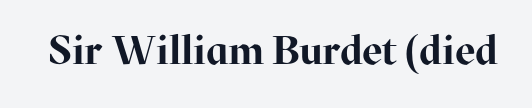
Do the characters align in a grid? No, the font is proportional. Thick stems and heavy bowls — unmistakably bold. This is serif lettering, the kind often seen in printed books. How are the letters spaced? Ordinarily, with no added tracking.
